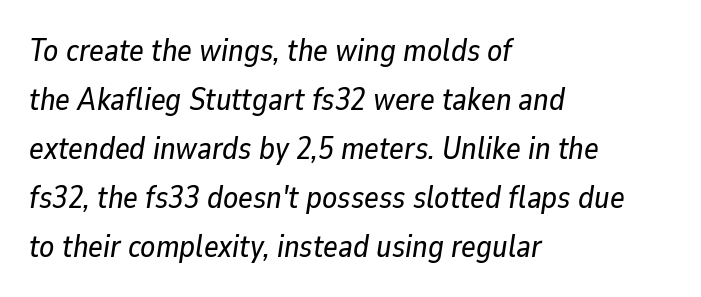
{"italic": "yes", "lean": "right", "slant_degrees": 9, "width": "normal", "stroke_contrast": "low", "x_height": "medium", "monospaced": "no", "underline": "no", "align": "left", "line_spacing": "normal", "line_spacing_ratio": 1.58, "letter_spacing": "normal", "letter_spacing_em": 0.0, "glyph_px": 31}
